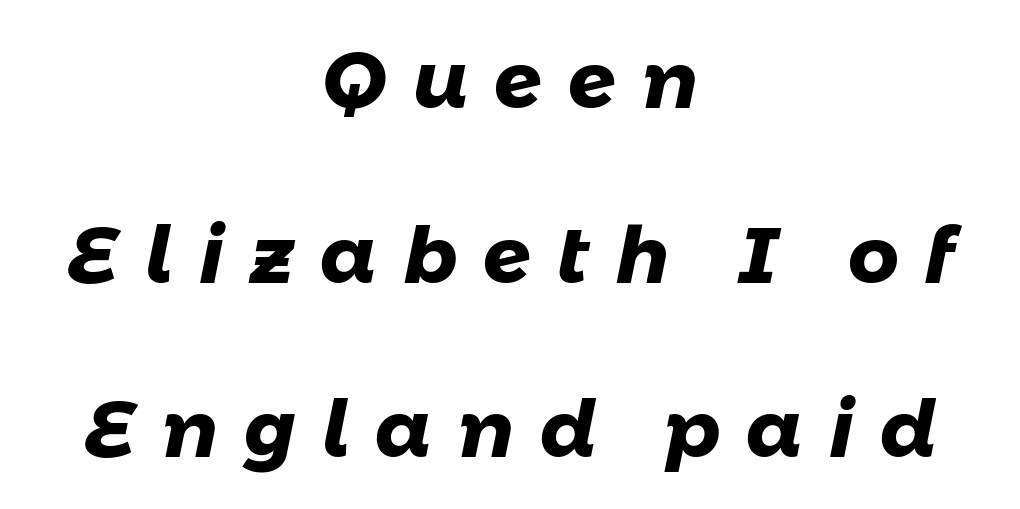
The image shows 79 px heavy sans-serif type; set centered, loose line spacing (2.21x), unusually wide letter spacing (+0.33 em), not underlined; low stroke contrast and a medium x-height.
